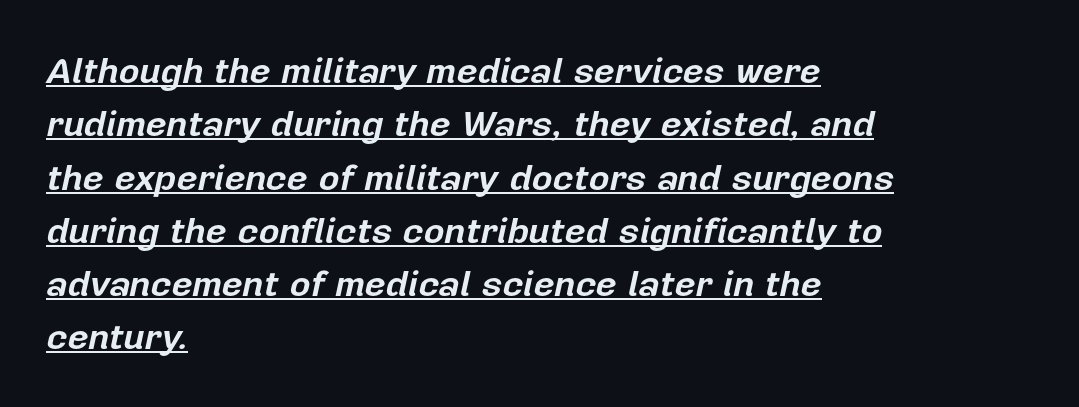
The image shows 36 px bold type, italic (leaning right); set left-aligned, normal line spacing (1.48x), normal letter spacing, underlined; low stroke contrast and a medium x-height.
